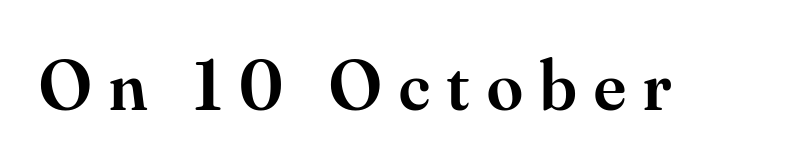
A typesetter would mark this as roman, not italic. Notice the strokes are somewhat thickened but not fully heavy: this is a semibold. The zone under the glyphs is completely vacant. The typeface chosen for these lines features serifs. Character widths vary here, with narrow letters taking less room than wide ones. The horizontal fit of the characters is loose and conspicuously gappy.
